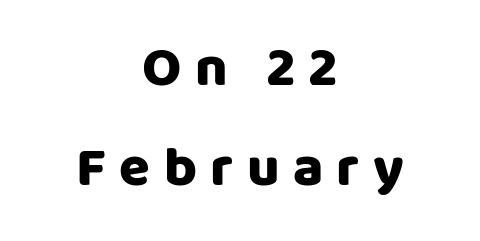
Q: Is the text italic (slanted)? A: No, it is upright.
Q: Is the typeface a serif or a sans-serif typeface? A: Sans-serif.
Q: Is the text underlined? A: No.
Q: How is the paragraph aligned? A: Centered.
Q: Is the spacing between letters normal or unusually wide? A: Unusually wide.
Q: Width (condensed, normal, or wide)? A: Normal.
Q: Stroke contrast? A: Low.
Q: x-height? A: Large.
Q: Monospaced? A: No.
